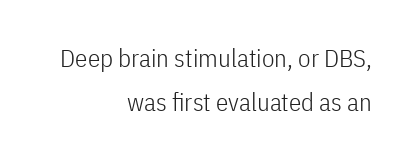
Q: Is the text bold? A: No.
Q: Is the text italic (slanted)? A: No, it is upright.
Q: Is the text underlined? A: No.
Q: How is the paragraph aligned? A: Right-aligned.
Q: Is the spacing between letters normal or unusually wide? A: Normal.
